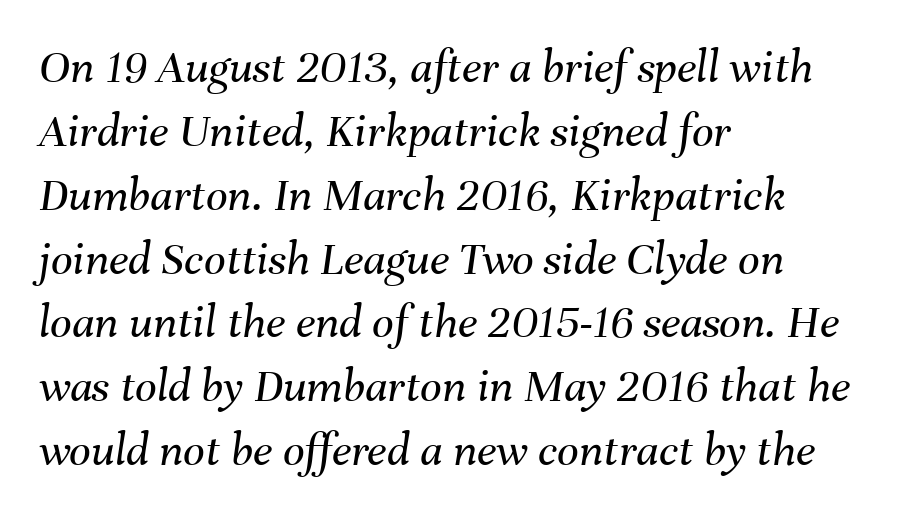
A typesetter would call this leading conventional body-copy spacing. Descenders are the only things crossing below the line. Compared with a typical body face, this is equally light or lighter still. Each letter keeps its own natural width here, so spacing adapts to shape. The letters sit at their default tracking, neither squeezed nor spread.
